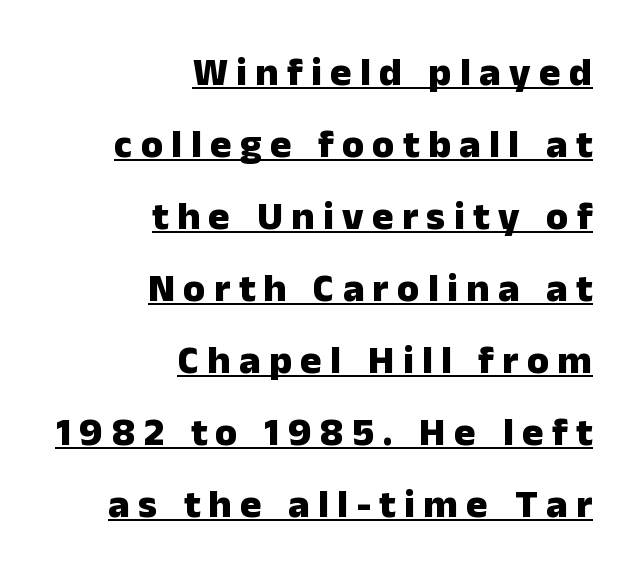
Q: Is the text bold? A: Yes.
Q: Is the text italic (slanted)? A: No, it is upright.
Q: Is the typeface a serif or a sans-serif typeface? A: Sans-serif.
Q: Is the text underlined? A: Yes.
Q: How is the paragraph aligned? A: Right-aligned.
Q: Is the spacing between letters normal or unusually wide? A: Unusually wide.
Q: Width (condensed, normal, or wide)? A: Normal.
Q: Stroke contrast? A: Low.
Q: x-height? A: Medium.
Q: Monospaced? A: No.
